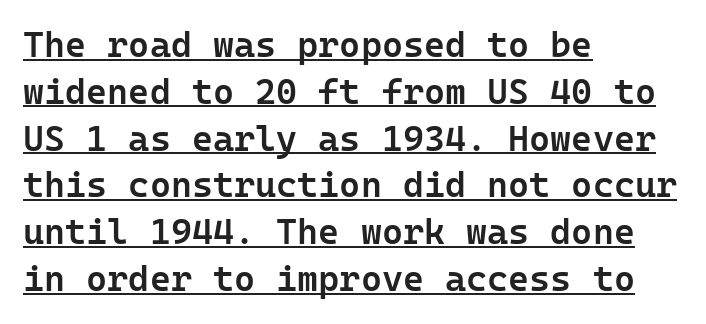
The letterforms sit shoulder to shoulder at normal distance. What kind of face is this? One without serifs — a sans. Every character sits straight up, as roman type does. A typesetter would call this leading conventional body-copy spacing.
